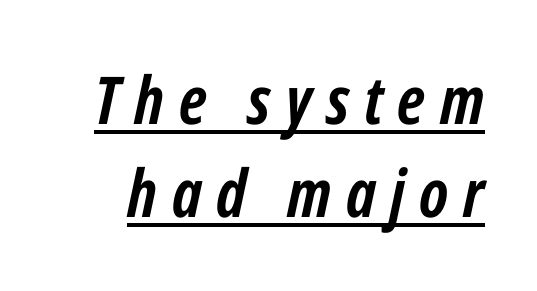
How heavy is the stroke? Heavy — this is a bold. You could only call the tracking loose — the letters float apart. You can tell it's italic because the verticals aren't actually vertical. Spacing verdict: proportional, widths tailored to each character. Regarding leading, the lines here are spaced in the standard way.
